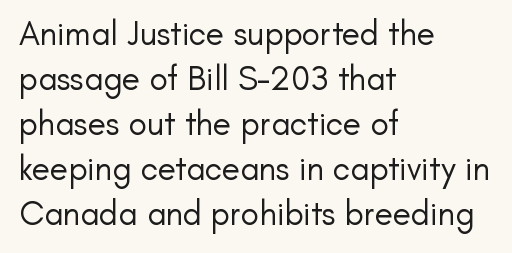
{"serif": "no", "italic": "no", "bold": "no", "weight": "regular", "width": "normal", "stroke_contrast": "low", "x_height": "small", "monospaced": "no", "underline": "no", "align": "left", "line_spacing": "normal", "line_spacing_ratio": 1.32, "letter_spacing": "normal", "letter_spacing_em": 0.0, "glyph_px": 34}
